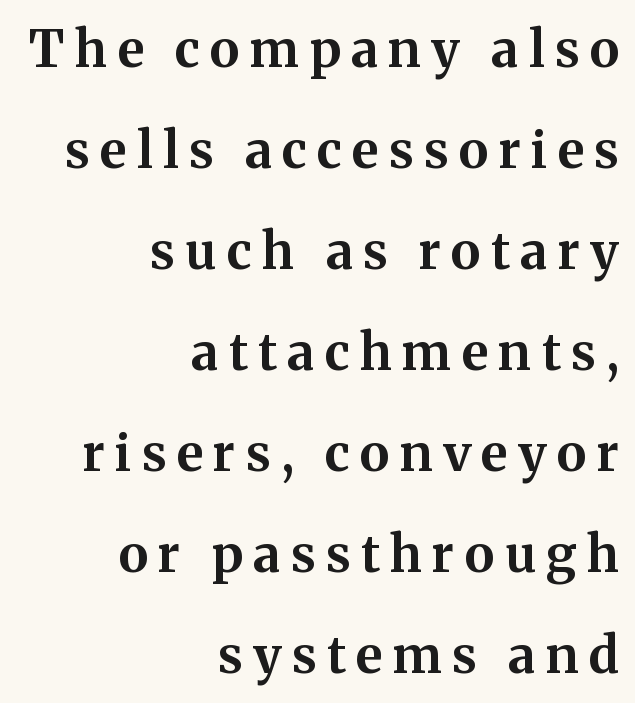
Q: Is the text bold? A: Yes.
Q: Is the text italic (slanted)? A: No, it is upright.
Q: Is the typeface a serif or a sans-serif typeface? A: Serif.
Q: Is the text underlined? A: No.
Q: How is the paragraph aligned? A: Right-aligned.
Q: Is the spacing between letters normal or unusually wide? A: Unusually wide.
Q: Is the spacing between lines tight, normal or loose? A: Loose.
Q: Width (condensed, normal, or wide)? A: Normal.
Q: Stroke contrast? A: Medium.
Q: x-height? A: Medium.
Q: Monospaced? A: No.
